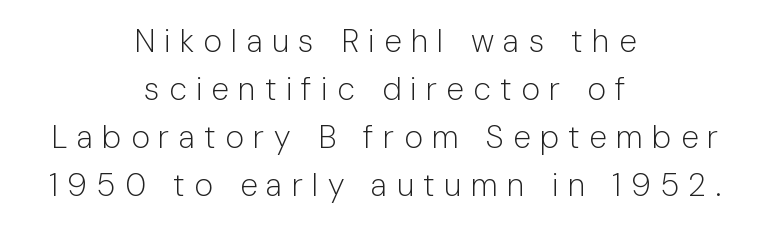
The image shows 32 px light sans-serif type, upright; set centered, normal line spacing (1.5x), unusually wide letter spacing (+0.29 em), not underlined; low stroke contrast and a medium x-height.
